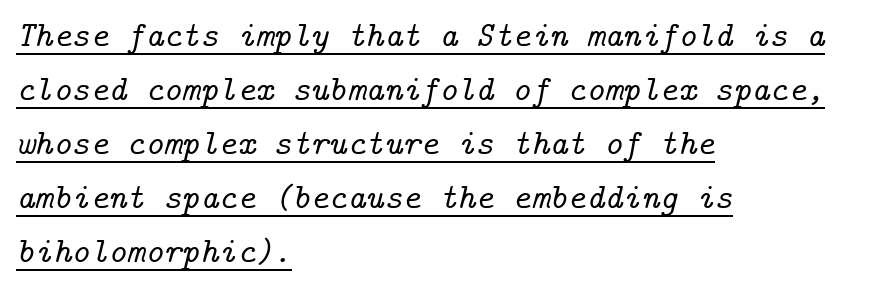
{"serif": "yes", "italic": "yes", "lean": "right", "slant_degrees": 14, "width": "normal", "stroke_contrast": "low", "x_height": "medium", "underline": "yes", "align": "left", "line_spacing": "normal", "line_spacing_ratio": 1.54, "letter_spacing": "normal", "letter_spacing_em": 0.0, "glyph_px": 35}
